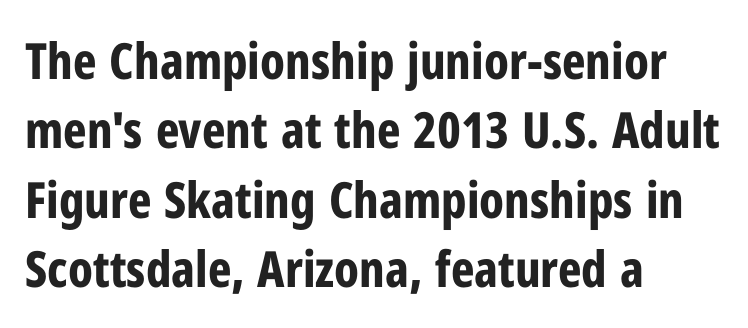
The image shows 50 px bold, condensed sans-serif type, upright; set left-aligned, normal line spacing (1.39x), normal letter spacing, not underlined; low stroke contrast and a medium x-height.
